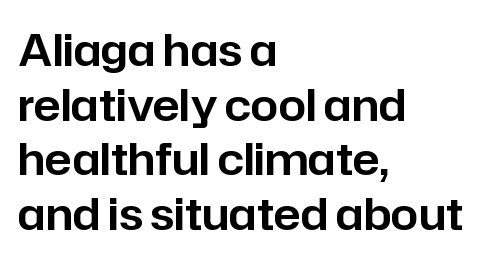
The image shows 44 px sans-serif type, upright; set left-aligned, line spacing 1.24x, normal letter spacing, not underlined; low stroke contrast and a medium x-height.
